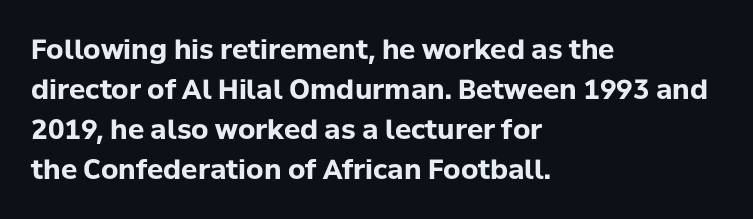
Q: Is the text bold? A: Yes.
Q: Is the text italic (slanted)? A: No, it is upright.
Q: Is the text underlined? A: No.
Q: How is the paragraph aligned? A: Left-aligned.
Q: Is the spacing between letters normal or unusually wide? A: Normal.
Q: Is the spacing between lines tight, normal or loose? A: Normal.
